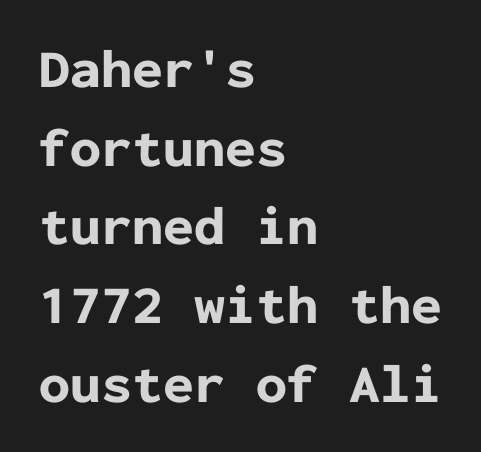
A typesetter would call this zero additional tracking. Baseline-to-baseline distance is the conventional proportion of letter height. The lines are quadded left. Unmarked baselines from the first word to the last. Look at the bottom of the vertical strokes: they stop flat, with no serifs. These words are printed bold, with thick strokes throughout.
